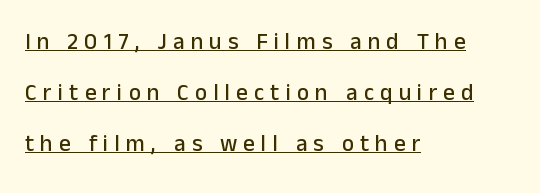
The image shows 23 px text type, upright; set left-aligned, loose line spacing (2.22x), unusually wide letter spacing (+0.27 em), underlined.
